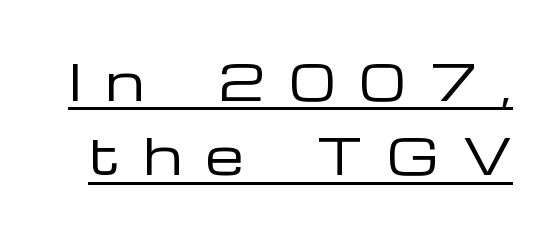
{"serif": "no", "italic": "no", "bold": "no", "weight": "regular", "width": "wide", "stroke_contrast": "low", "x_height": "medium", "monospaced": "no", "underline": "yes", "line_spacing": "normal", "line_spacing_ratio": 1.52, "letter_spacing": "wide", "letter_spacing_em": 0.49, "glyph_px": 49}
